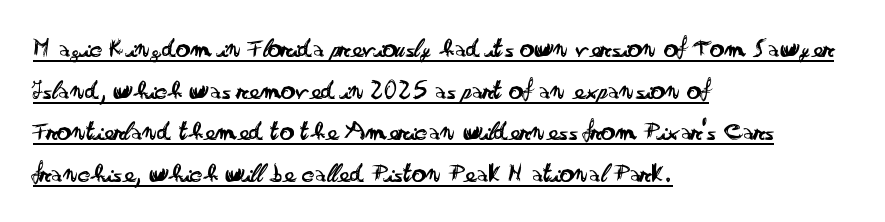
{"serif": "no", "italic": "no", "bold": "no", "weight": "regular", "width": "wide", "stroke_contrast": "low", "x_height": "small", "monospaced": "no", "underline": "yes", "align": "left", "line_spacing": "normal", "line_spacing_ratio": 1.49, "letter_spacing": "normal", "letter_spacing_em": 0.0, "glyph_px": 28}
